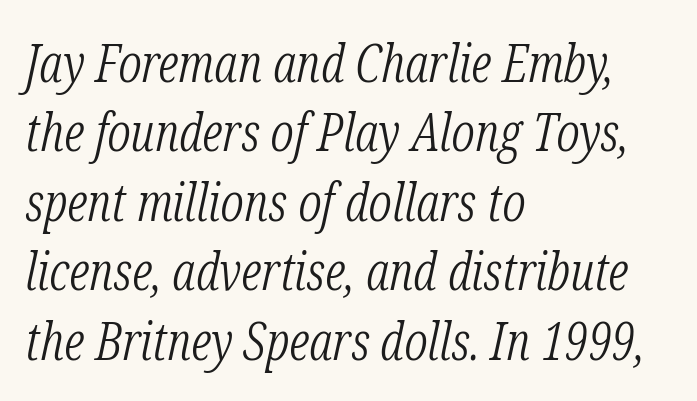
{"serif": "yes", "italic": "yes", "lean": "right", "slant_degrees": 12, "bold": "no", "weight": "light", "width": "condensed", "stroke_contrast": "low", "x_height": "medium", "monospaced": "no", "underline": "no", "align": "left", "line_spacing": "normal", "line_spacing_ratio": 1.31, "letter_spacing": "normal", "letter_spacing_em": 0.0, "glyph_px": 53}
